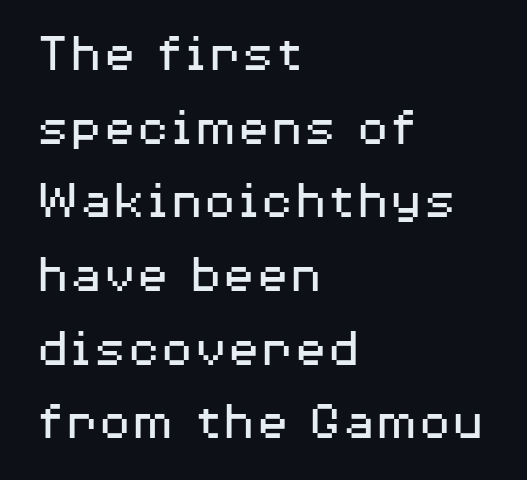
{"serif": "no", "italic": "no", "bold": "no", "weight": "regular", "width": "wide", "stroke_contrast": "medium", "x_height": "medium", "monospaced": "no", "underline": "no", "align": "left", "line_spacing": "normal", "line_spacing_ratio": 1.34, "letter_spacing": "normal", "letter_spacing_em": 0.0, "glyph_px": 55}
